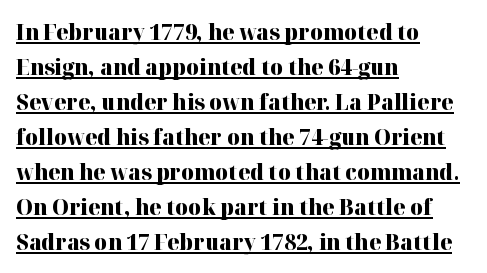
{"italic": "no", "bold": "yes", "underline": "yes", "align": "left", "line_spacing": "normal", "line_spacing_ratio": 1.59, "letter_spacing": "normal", "letter_spacing_em": 0.0, "glyph_px": 22}
